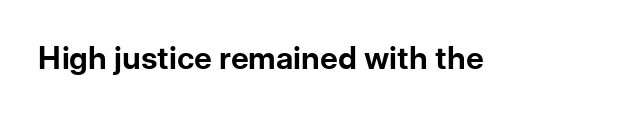
The image shows 31 px bold sans-serif type, upright; set normal letter spacing, not underlined; low stroke contrast and a medium x-height.
